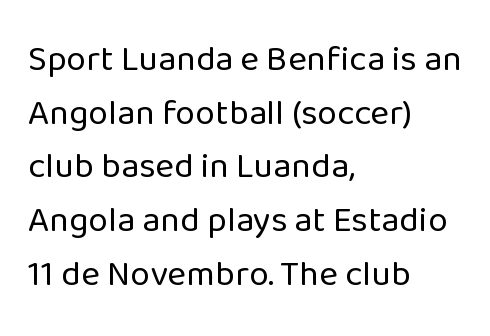
Q: Is the text bold? A: No.
Q: Is the text italic (slanted)? A: No, it is upright.
Q: Is the typeface a serif or a sans-serif typeface? A: Sans-serif.
Q: Is the text underlined? A: No.
Q: How is the paragraph aligned? A: Left-aligned.
Q: Is the spacing between letters normal or unusually wide? A: Normal.
Q: Is the spacing between lines tight, normal or loose? A: Normal.
Q: Width (condensed, normal, or wide)? A: Normal.
Q: Stroke contrast? A: Low.
Q: x-height? A: Medium.
Q: Monospaced? A: No.
